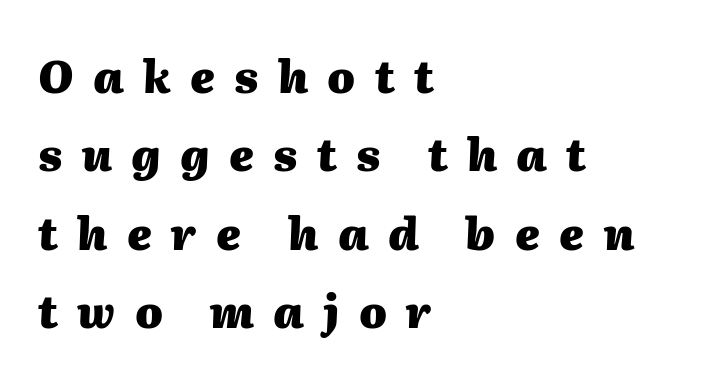
The passage shown is typed in a proportional face where columns would drift. Observe the lean: these are italic letterforms. As a designer I'd log this as weight 700, bold. A bare baseline throughout the passage. The passage is arranged the way most books set body copy — flush left.
